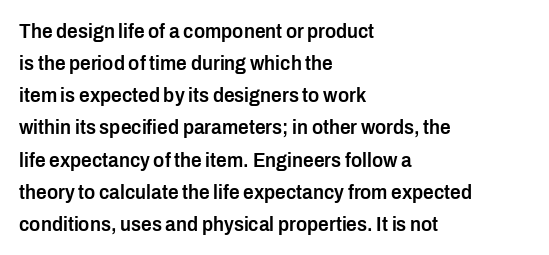
Regular leading. This sample is left-justified, so line endings fall wherever the words run out. Honestly, the letter spacing is just normal — you wouldn't notice it. The glyphs are unaccompanied by any horizontal stroke below them. Every letter is mildly thick-stroked: semibold rather than bold.
